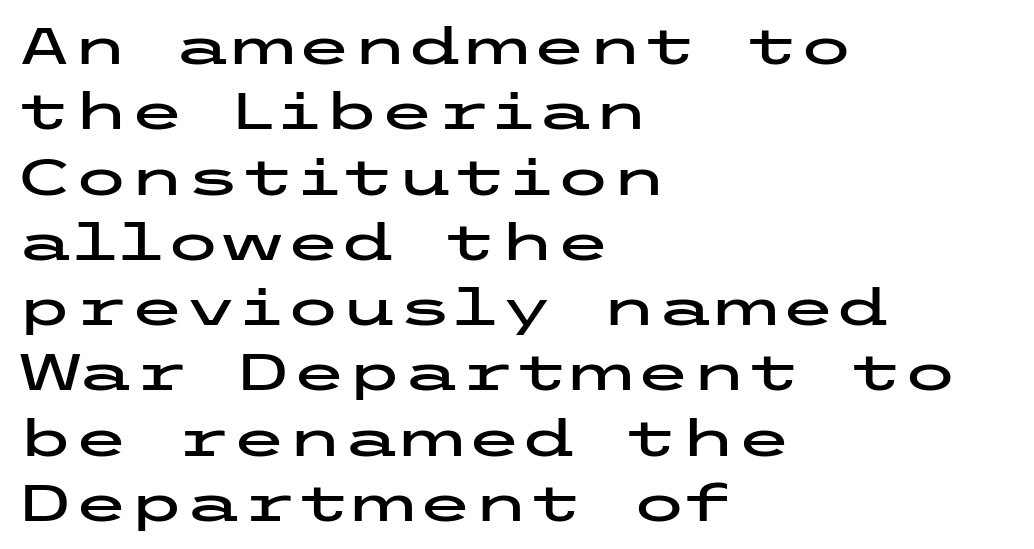
The image shows 51 px wide sans-serif type, upright; set left-aligned, normal line spacing (1.28x), normal letter spacing, not underlined; low stroke contrast and a medium x-height.
